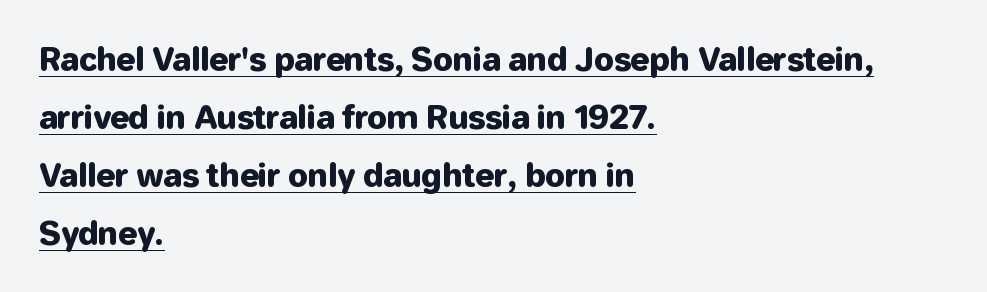
{"serif": "no", "italic": "no", "width": "normal", "stroke_contrast": "low", "x_height": "medium", "monospaced": "no", "underline": "yes", "align": "left", "line_spacing_ratio": 1.81, "letter_spacing": "normal", "letter_spacing_em": 0.0, "glyph_px": 32}
